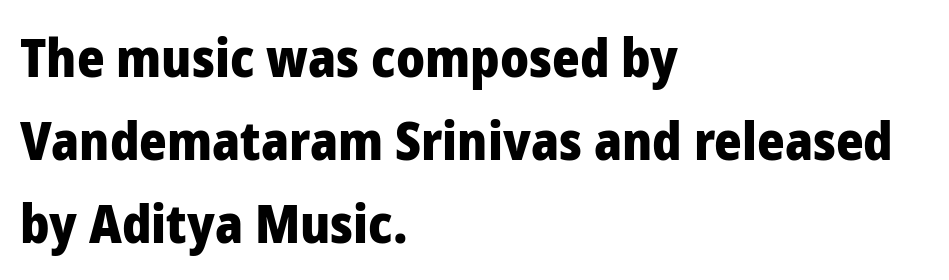
The image shows 53 px heavy sans-serif type, upright; set left-aligned, normal line spacing (1.57x), normal letter spacing, not underlined; low stroke contrast and a medium x-height.
